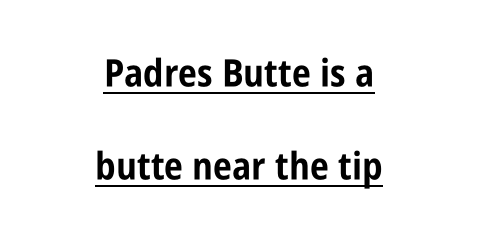
The rendering uses natural spacing where letterforms have individual widths. A centered setting, common on invitations and titles, is used for this passage. Check where the strokes stop: nothing finishes them off — pure sans. These lines keep a tight, regular rhythm from letter to letter.
